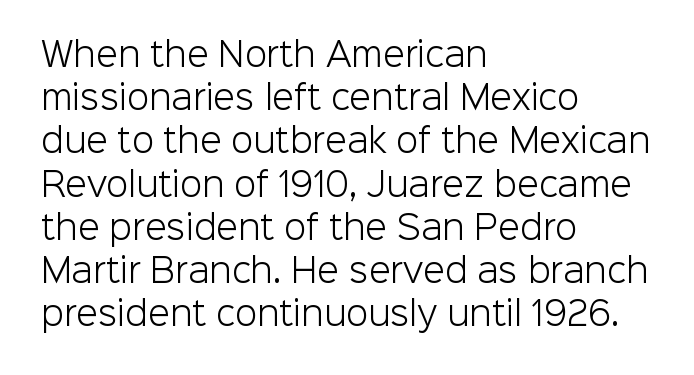
Q: Is the text bold? A: No.
Q: Is the text italic (slanted)? A: No, it is upright.
Q: Is the typeface a serif or a sans-serif typeface? A: Sans-serif.
Q: Is the text underlined? A: No.
Q: How is the paragraph aligned? A: Left-aligned.
Q: Is the spacing between letters normal or unusually wide? A: Normal.
Q: Is the spacing between lines tight, normal or loose? A: Normal.
Q: Width (condensed, normal, or wide)? A: Normal.
Q: Stroke contrast? A: Low.
Q: x-height? A: Medium.
Q: Monospaced? A: No.
